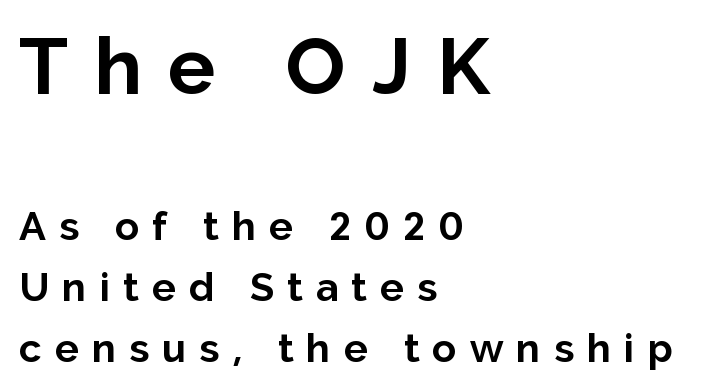
This is the regular roman posture of the typeface. The paragraph shown leans on its left margin. These lines sit exactly where default settings would place them. Just letters on the line, the space beneath them empty. In terms of letterspacing, this is a distinctly airy, spread setting. The typesetting leans heavy: a genuine bold.
